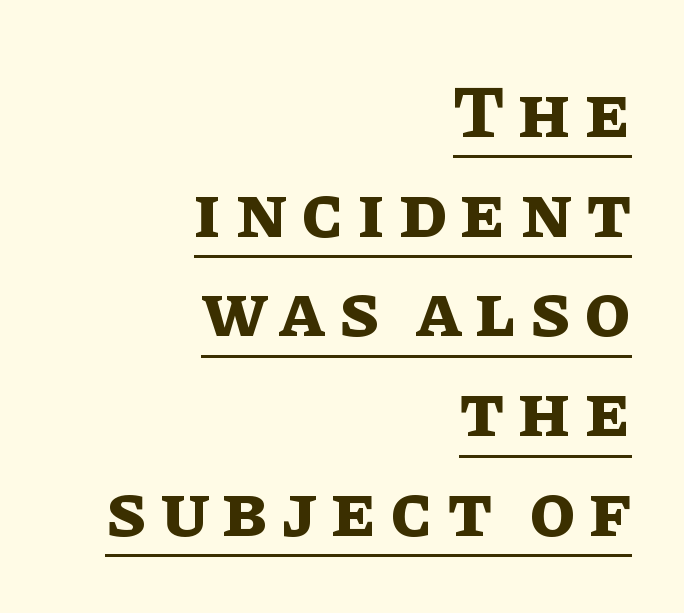
{"italic": "no", "bold": "yes", "weight": "bold", "width": "normal", "stroke_contrast": "low", "x_height": "large", "monospaced": "no", "underline": "yes", "align": "right", "line_spacing": "normal", "line_spacing_ratio": 1.33, "glyph_px": 75}
